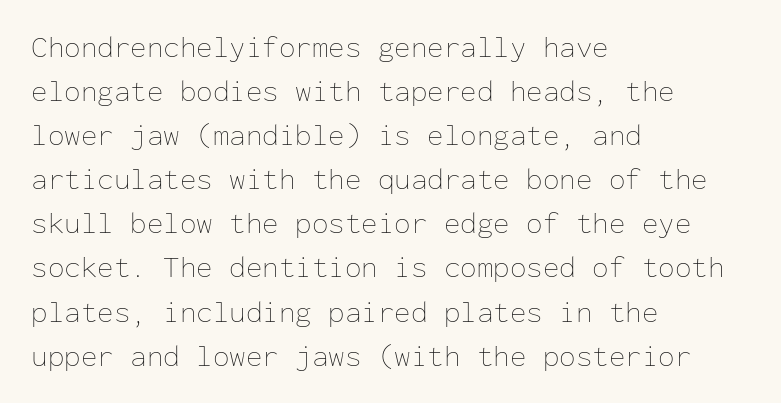
Q: Is the text bold? A: No.
Q: Is the text italic (slanted)? A: No, it is upright.
Q: Is the text underlined? A: No.
Q: How is the paragraph aligned? A: Left-aligned.
Q: Is the spacing between letters normal or unusually wide? A: Normal.
Q: Is the spacing between lines tight, normal or loose? A: Normal.
Q: Width (condensed, normal, or wide)? A: Normal.
Q: Stroke contrast? A: Low.
Q: x-height? A: Medium.
Q: Monospaced? A: Yes.
